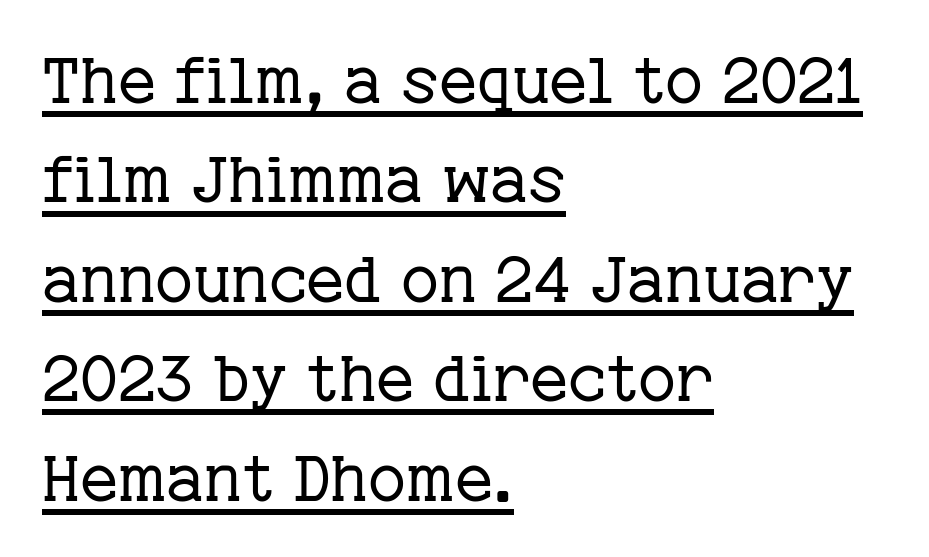
Alignment: flush left. The strokes carry an ordinary text weight at most. Standard letterfit; no display-style spreading of the glyphs. The face used here is proportionally spaced, like ordinary book or web type. This is underlined copy, the kind a proofreader might mark for attention.
